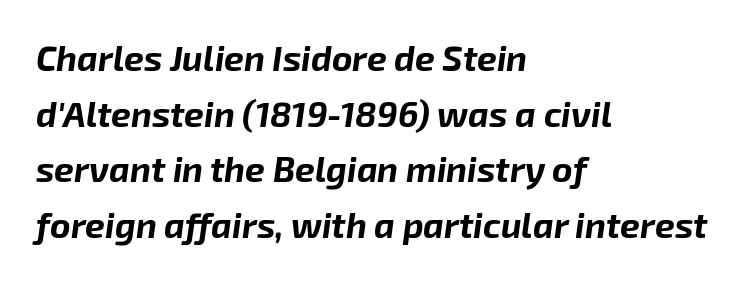
Q: Is the text bold? A: Yes.
Q: Is the text italic (slanted)? A: Yes, it leans right by about 8 degrees.
Q: Is the text underlined? A: No.
Q: How is the paragraph aligned? A: Left-aligned.
Q: Is the spacing between letters normal or unusually wide? A: Normal.
Q: Is the spacing between lines tight, normal or loose? A: Normal.
Q: Width (condensed, normal, or wide)? A: Normal.
Q: Stroke contrast? A: Low.
Q: x-height? A: Medium.
Q: Monospaced? A: No.
